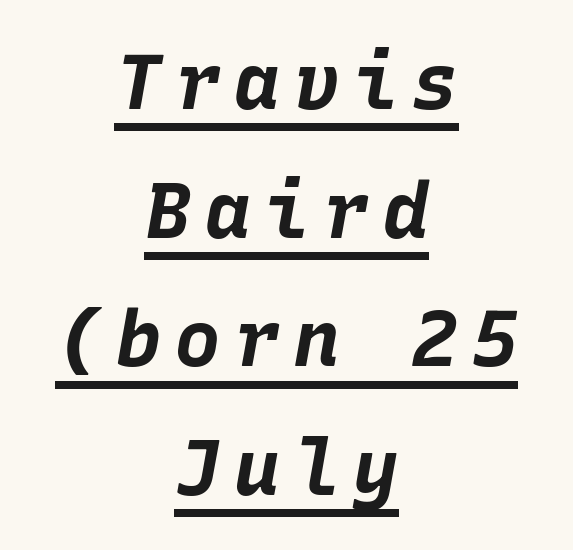
Casual observation: everything's sitting right in the middle. Notice how descenders clear the ascenders below comfortably — that's standard leading. It's the slanting kind of type. Think of a typewriter: that constant character pitch is what you see here.
